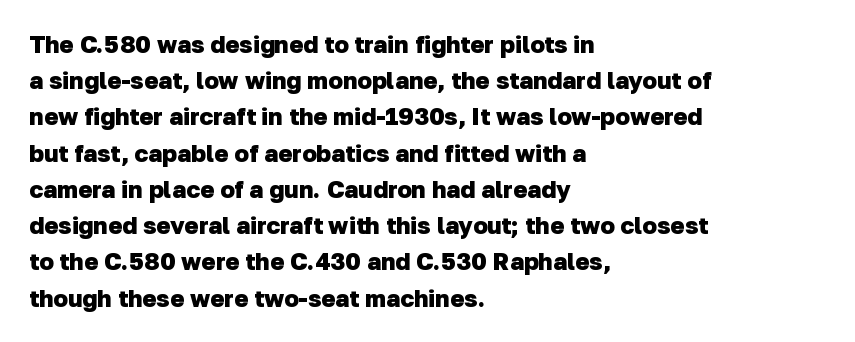
Q: Is the text bold? A: Yes.
Q: Is the text underlined? A: No.
Q: How is the paragraph aligned? A: Left-aligned.
Q: Is the spacing between letters normal or unusually wide? A: Normal.
Q: Is the spacing between lines tight, normal or loose? A: Normal.
